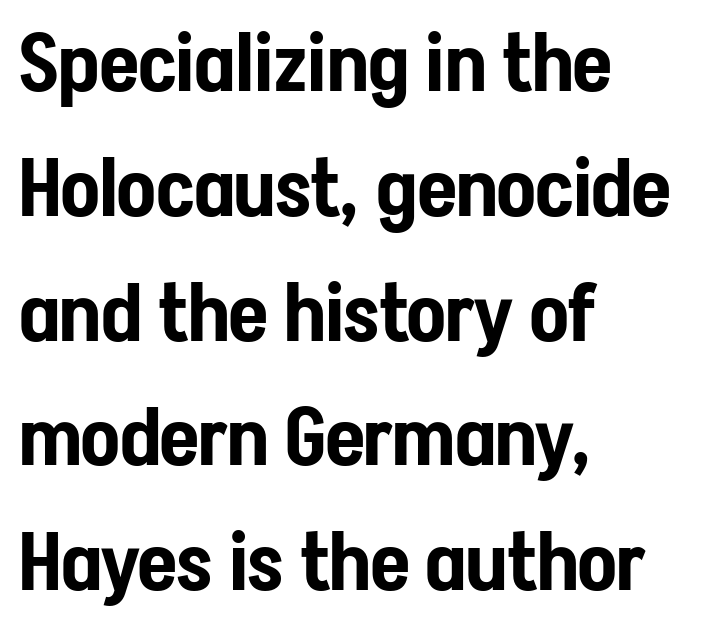
Q: Is the text italic (slanted)? A: No, it is upright.
Q: Is the typeface a serif or a sans-serif typeface? A: Sans-serif.
Q: Is the text underlined? A: No.
Q: How is the paragraph aligned? A: Left-aligned.
Q: Is the spacing between letters normal or unusually wide? A: Normal.
Q: Is the spacing between lines tight, normal or loose? A: Normal.
Q: Width (condensed, normal, or wide)? A: Condensed.
Q: Stroke contrast? A: Low.
Q: x-height? A: Medium.
Q: Monospaced? A: No.
